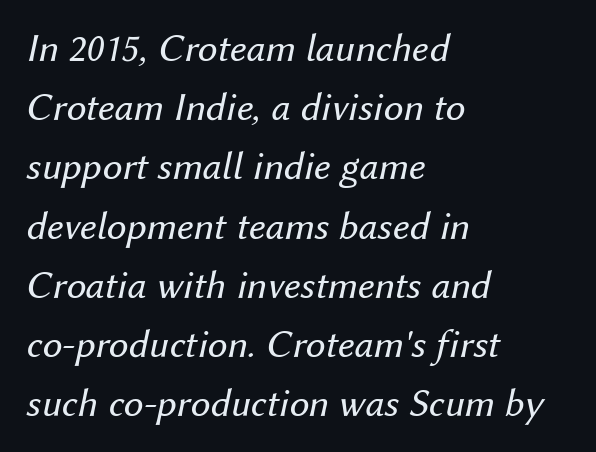
Q: Is the text bold? A: No.
Q: Is the text italic (slanted)? A: Yes, it leans right by about 12 degrees.
Q: Is the text underlined? A: No.
Q: How is the paragraph aligned? A: Left-aligned.
Q: Is the spacing between letters normal or unusually wide? A: Normal.
Q: Is the spacing between lines tight, normal or loose? A: Normal.
Q: Width (condensed, normal, or wide)? A: Normal.
Q: Stroke contrast? A: Medium.
Q: x-height? A: Medium.
Q: Monospaced? A: No.
